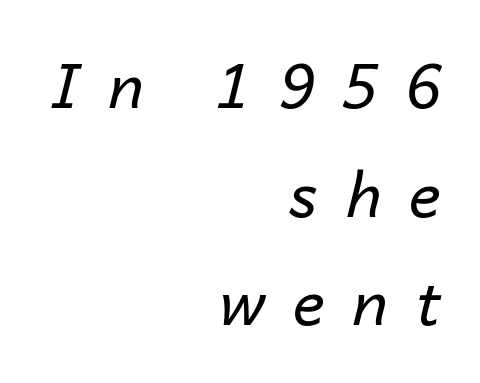
Q: Is the text bold? A: No.
Q: Is the text italic (slanted)? A: Yes, it leans right by about 14 degrees.
Q: Is the text underlined? A: No.
Q: How is the paragraph aligned? A: Right-aligned.
Q: Is the spacing between letters normal or unusually wide? A: Unusually wide.
Q: Width (condensed, normal, or wide)? A: Normal.
Q: Stroke contrast? A: Low.
Q: x-height? A: Medium.
Q: Monospaced? A: No.
